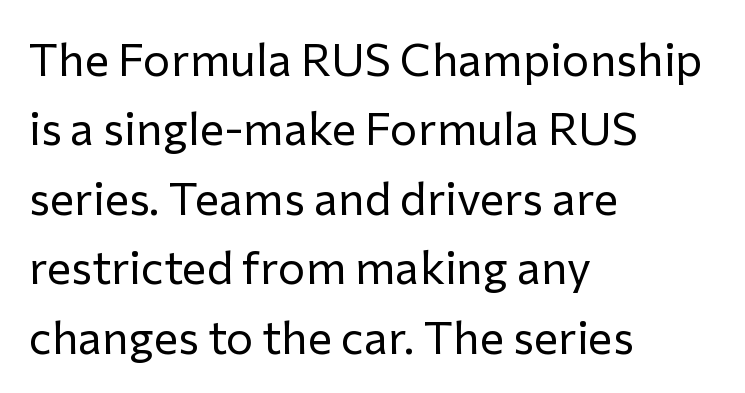
Unlike a traditional serif, this face leaves its strokes unadorned. A typesetter would call this leading conventional body-copy spacing. This sample has the flowing, uneven cadence of proportional lettering. The tracking reads as untouched default to a designer's eye. Letters rest on an invisible, unmarked baseline.
